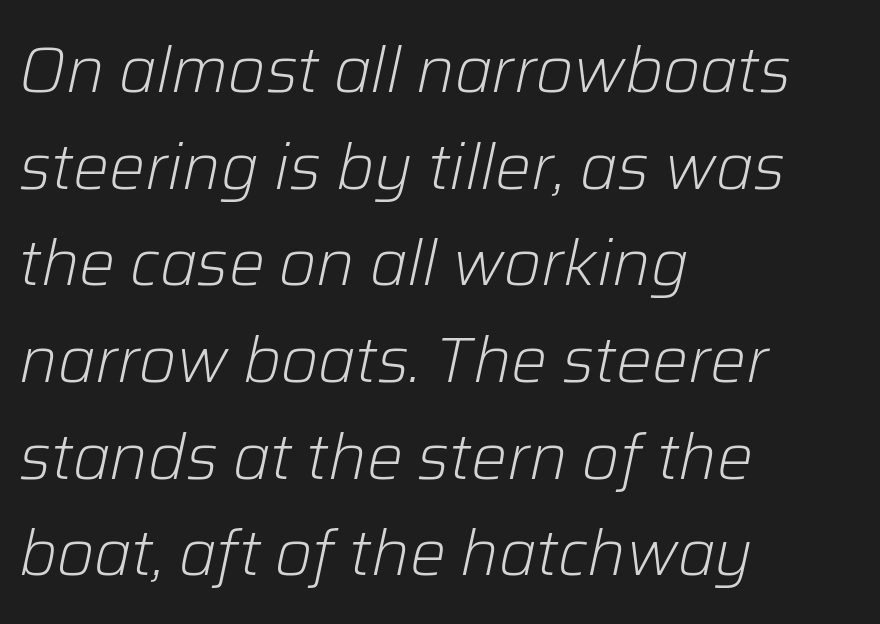
Is this a fixed-width face? No — the glyphs have proportional, varying widths. A typesetter would call this zero additional tracking. The font sits on the lighter half of the weight spectrum, regular included. Compared with ordinary roman type, these characters are visibly tilted. The area under the type is left untouched.
